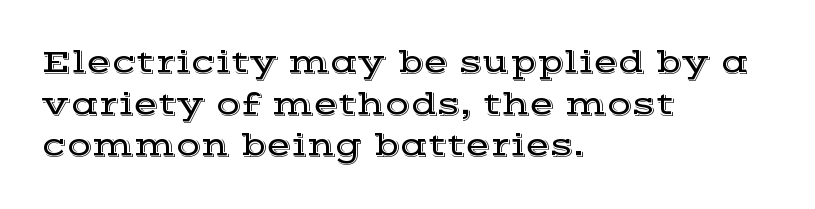
Honestly, the row spacing looks completely unremarkable. Character widths vary here, with narrow letters taking less room than wide ones. Words appear dense and cohesive because spacing is normal. Posture: vertical.
